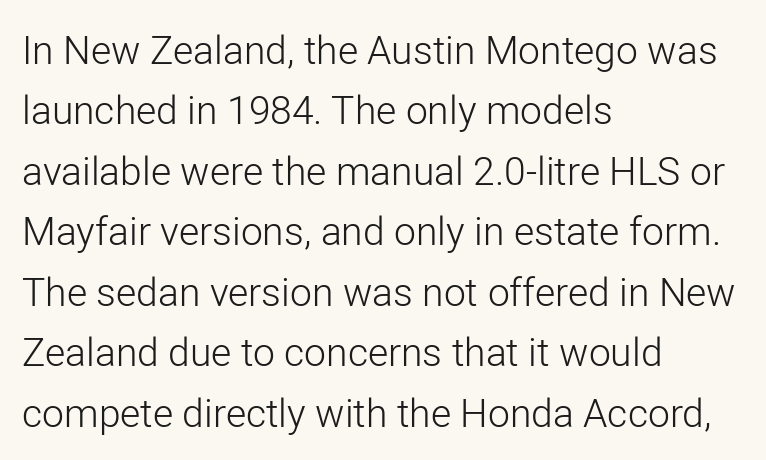
Do the characters align in a grid? No, the font is proportional. Observe the ordinary spacing: letters are neighbours, not strangers. The space directly below the letters is spotless. Weight: not bold — regular or lighter. Which margin do the lines hug? The left one — the right edge is uneven. Serif or sans? Sans — the stroke terminals are bare.
